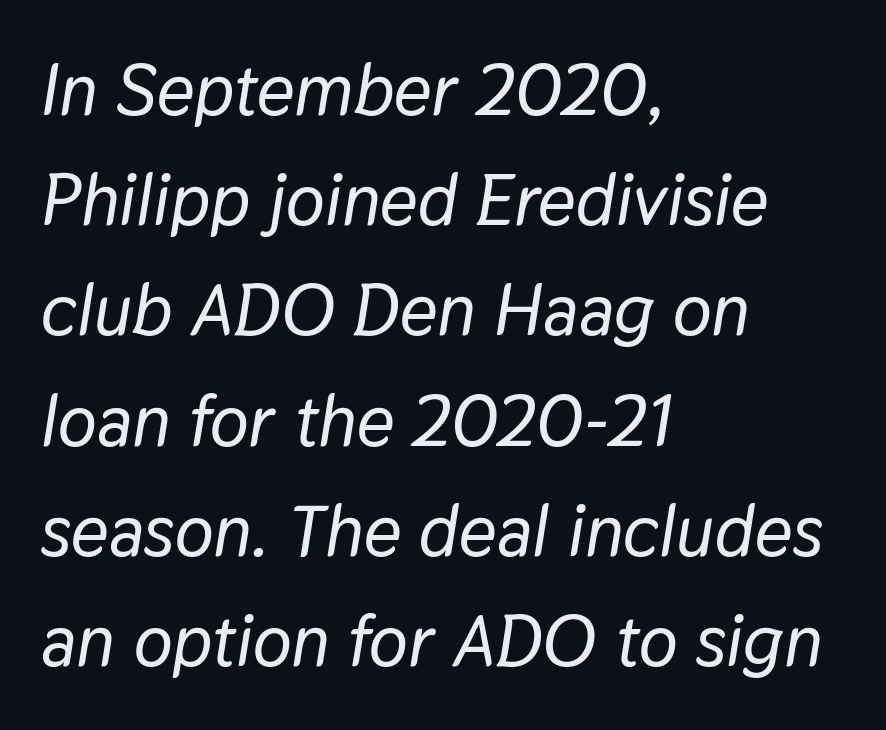
The image shows 73 px text type, italic (leaning right); set left-aligned, normal line spacing (1.51x), normal letter spacing, not underlined; low stroke contrast and a medium x-height.
